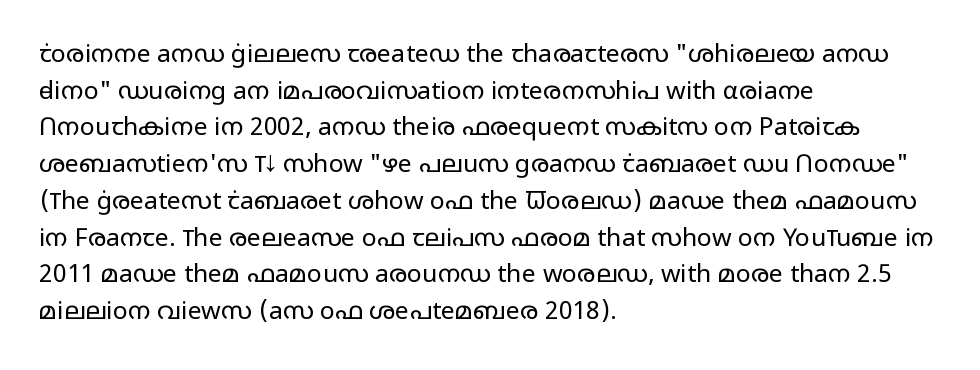
{"italic": "no", "bold": "no", "underline": "no", "align": "left", "line_spacing": "normal", "line_spacing_ratio": 1.47, "letter_spacing": "normal", "letter_spacing_em": 0.0, "glyph_px": 25}
